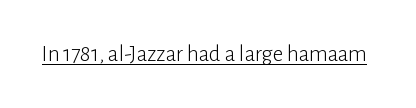
{"italic": "no", "bold": "no", "underline": "yes", "letter_spacing": "normal", "letter_spacing_em": 0.0, "glyph_px": 23}
